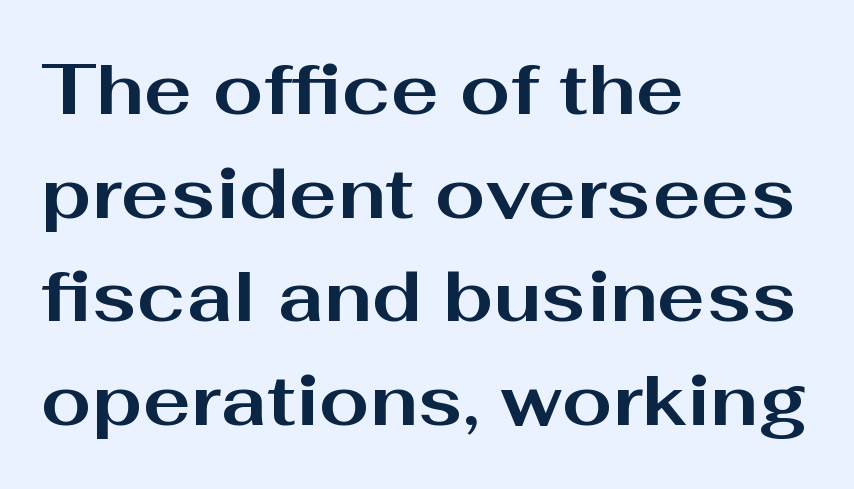
The image shows 72 px bold, wide sans-serif type, upright; set left-aligned, normal line spacing (1.44x), normal letter spacing, not underlined; medium stroke contrast and a medium x-height.
